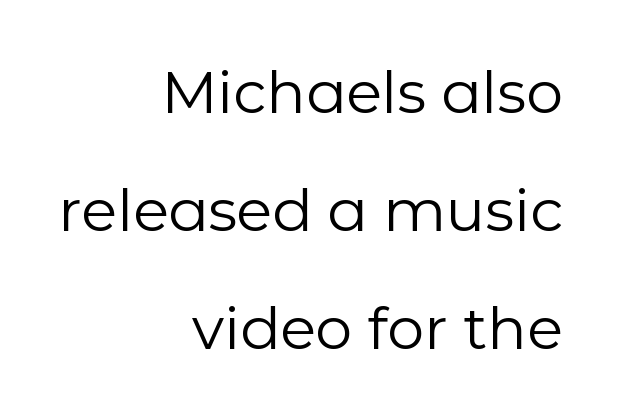
Q: Is the text bold? A: No.
Q: Is the text italic (slanted)? A: No, it is upright.
Q: Is the typeface a serif or a sans-serif typeface? A: Sans-serif.
Q: Is the text underlined? A: No.
Q: How is the paragraph aligned? A: Right-aligned.
Q: Is the spacing between letters normal or unusually wide? A: Normal.
Q: Is the spacing between lines tight, normal or loose? A: Loose.
Q: Width (condensed, normal, or wide)? A: Normal.
Q: Stroke contrast? A: Low.
Q: x-height? A: Medium.
Q: Monospaced? A: No.
